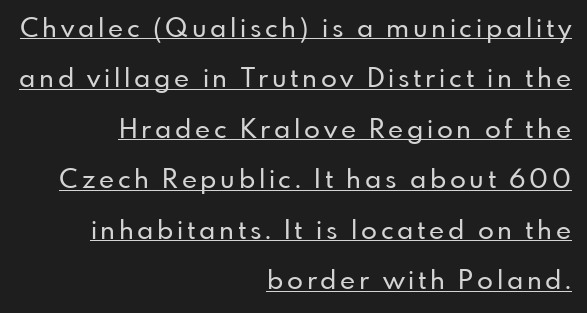
The image shows 26 px text type, upright; set right-aligned, loose line spacing (1.94x), underlined.
